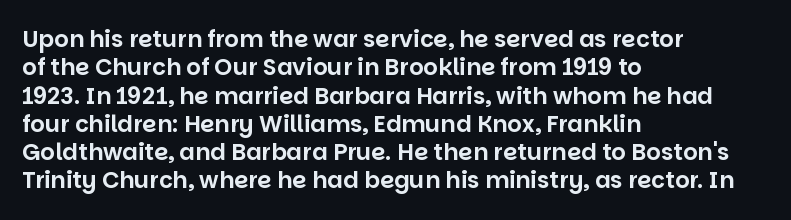
One-word summary of the alignment: left. These lines keep a tight, regular rhythm from letter to letter. Letters rest on an invisible, unmarked baseline. In terms of posture, this sample is upright.
